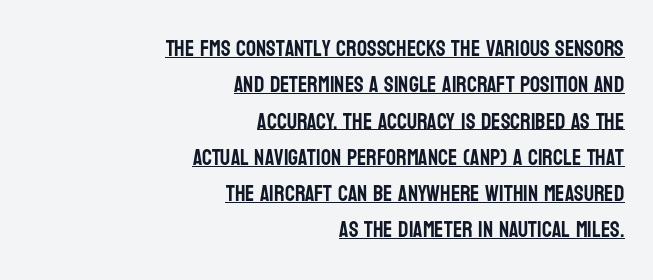
{"italic": "no", "underline": "yes", "align": "right", "line_spacing": "normal", "line_spacing_ratio": 1.65, "letter_spacing": "normal", "letter_spacing_em": 0.0, "glyph_px": 22}
